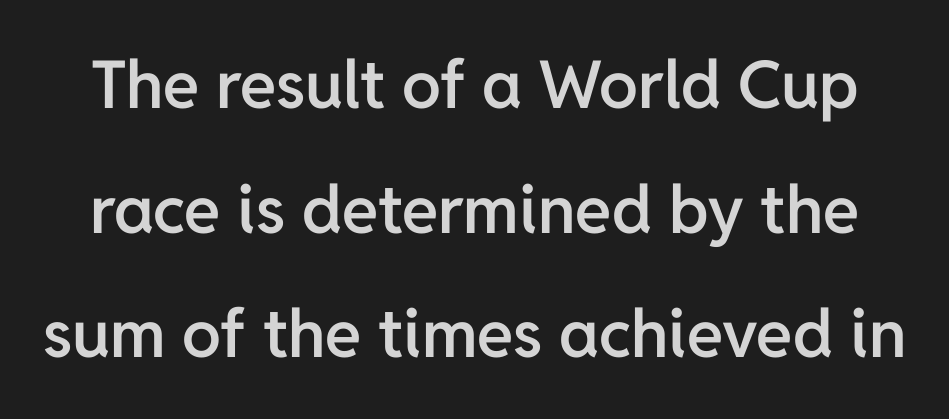
Q: Is the text bold? A: Semi-bold.
Q: Is the text italic (slanted)? A: No, it is upright.
Q: Is the typeface a serif or a sans-serif typeface? A: Sans-serif.
Q: Is the text underlined? A: No.
Q: Is the spacing between letters normal or unusually wide? A: Normal.
Q: Width (condensed, normal, or wide)? A: Normal.
Q: Stroke contrast? A: Low.
Q: x-height? A: Medium.
Q: Monospaced? A: No.
